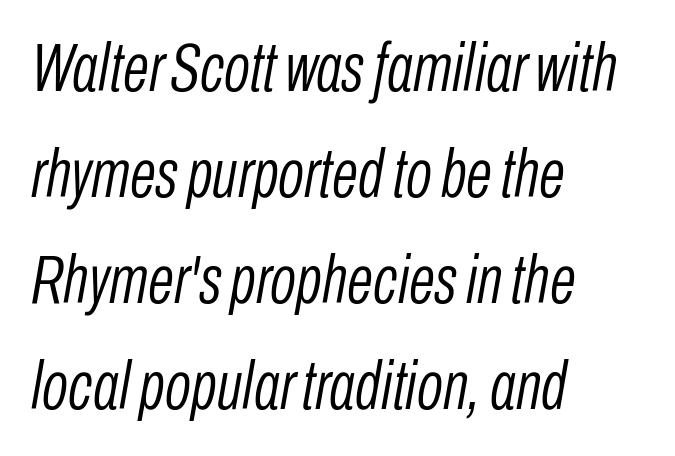
{"italic": "yes", "lean": "right", "slant_degrees": 10, "bold": "no", "weight": "light", "width": "condensed", "stroke_contrast": "low", "x_height": "medium", "monospaced": "no", "underline": "no", "align": "left", "line_spacing": "normal", "line_spacing_ratio": 1.56, "letter_spacing": "normal", "letter_spacing_em": 0.0, "glyph_px": 68}
